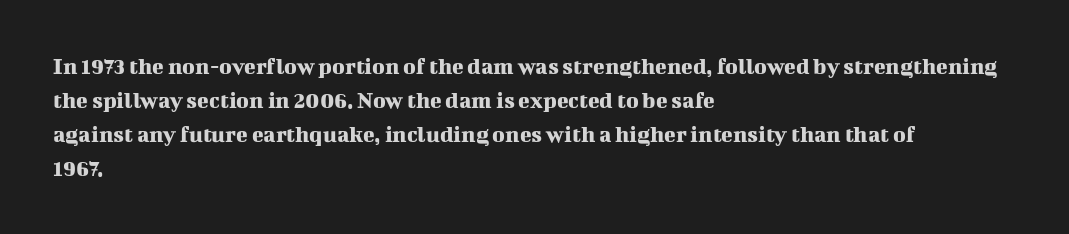
{"italic": "no", "underline": "no", "align": "left", "line_spacing": "normal", "line_spacing_ratio": 1.41, "letter_spacing": "normal", "letter_spacing_em": 0.0, "glyph_px": 24}
